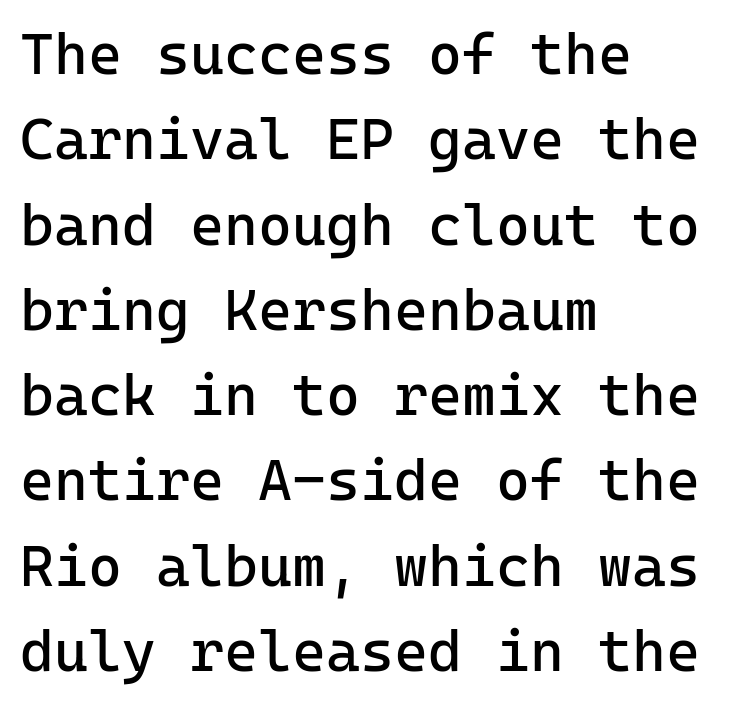
{"serif": "no", "italic": "no", "bold": "no", "weight": "regular", "width": "normal", "stroke_contrast": "low", "x_height": "medium", "monospaced": "yes", "underline": "no", "align": "left", "line_spacing": "normal", "line_spacing_ratio": 1.47, "letter_spacing": "normal", "letter_spacing_em": 0.0, "glyph_px": 58}
